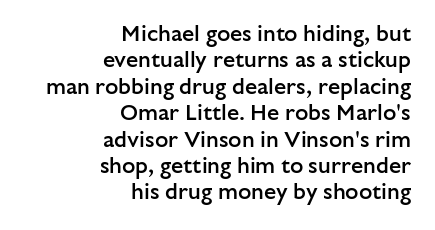
Words float on clear page, feet unadorned. Inter-character spacing is left at the font's built-in metrics. In CSS terms this would be text-align: right. These words are printed semibold, heavier than regular yet not bold. This sample uses an upright cut, with every glyph sitting square on the baseline.
